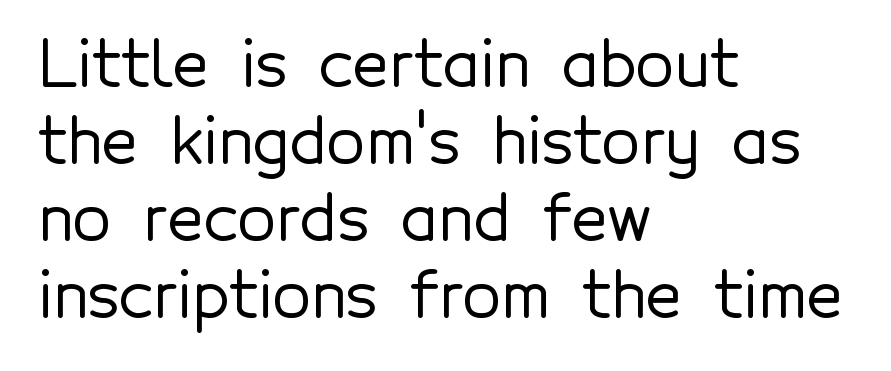
The image shows 63 px sans-serif type, upright; set left-aligned, line spacing 1.22x, normal letter spacing, not underlined; a medium x-height.
